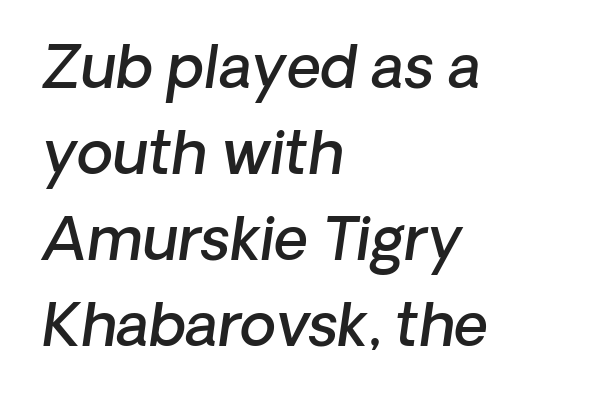
Q: Is the text bold? A: Semi-bold.
Q: Is the text italic (slanted)? A: Yes, it leans right by about 8 degrees.
Q: Is the text underlined? A: No.
Q: How is the paragraph aligned? A: Left-aligned.
Q: Is the spacing between letters normal or unusually wide? A: Normal.
Q: Is the spacing between lines tight, normal or loose? A: Normal.
Q: Width (condensed, normal, or wide)? A: Normal.
Q: Stroke contrast? A: Low.
Q: x-height? A: Medium.
Q: Monospaced? A: No.
